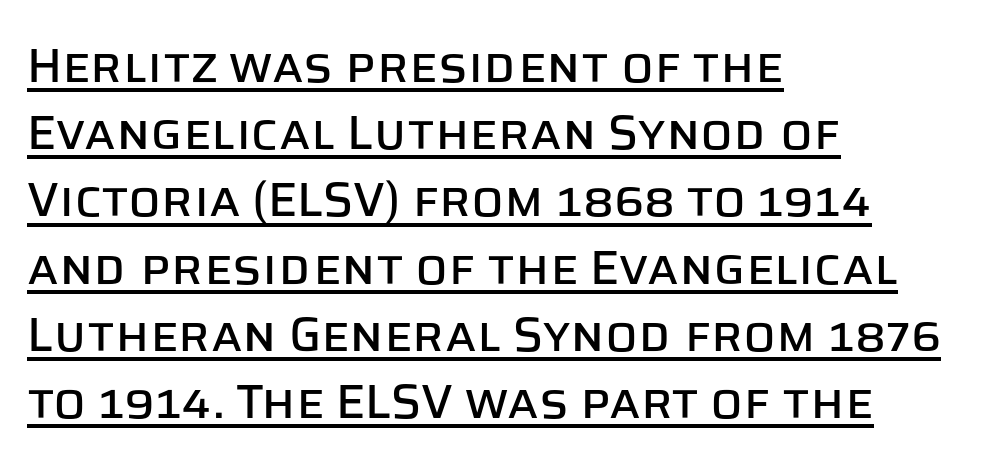
{"serif": "no", "italic": "no", "width": "normal", "stroke_contrast": "low", "x_height": "large", "monospaced": "no", "underline": "yes", "align": "left", "line_spacing": "normal", "line_spacing_ratio": 1.4, "letter_spacing": "normal", "letter_spacing_em": 0.0, "glyph_px": 48}
